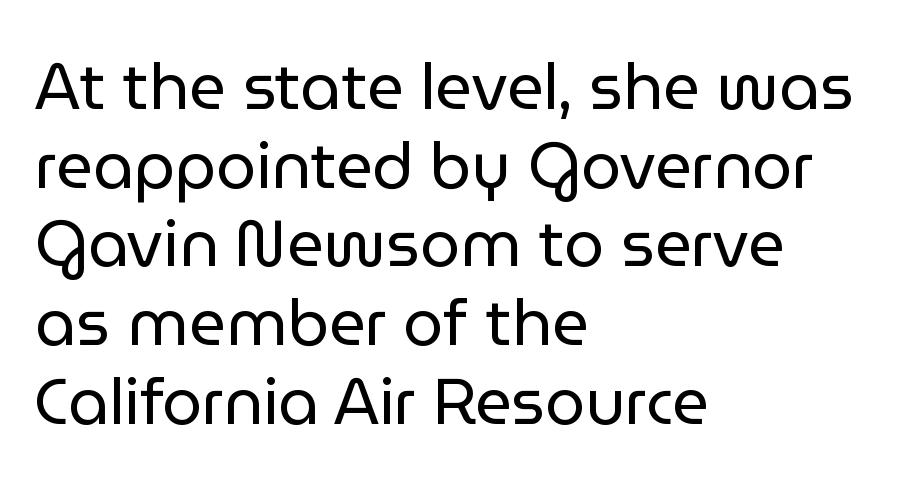
The image shows 64 px regular-weight sans-serif type, upright; set left-aligned, line spacing 1.23x, normal letter spacing, not underlined; low stroke contrast and a medium x-height.
